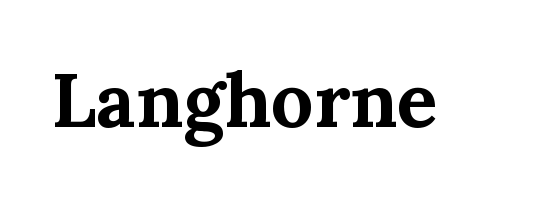
{"serif": "yes", "italic": "no", "bold": "yes", "weight": "bold", "width": "normal", "stroke_contrast": "medium", "x_height": "medium", "monospaced": "no", "underline": "no", "letter_spacing": "normal", "letter_spacing_em": 0.0, "glyph_px": 75}
